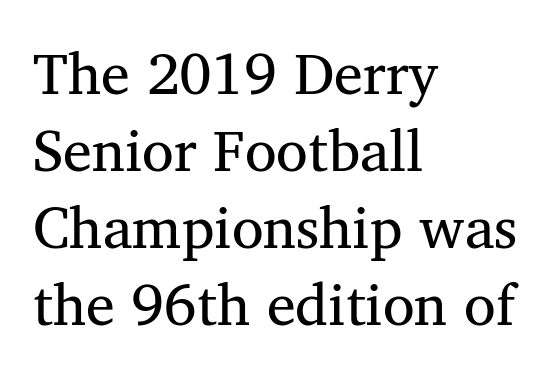
Q: Is the text bold? A: No.
Q: Is the text italic (slanted)? A: No, it is upright.
Q: Is the typeface a serif or a sans-serif typeface? A: Serif.
Q: Is the text underlined? A: No.
Q: How is the paragraph aligned? A: Left-aligned.
Q: Is the spacing between letters normal or unusually wide? A: Normal.
Q: Is the spacing between lines tight, normal or loose? A: Normal.
Q: Width (condensed, normal, or wide)? A: Normal.
Q: Stroke contrast? A: Medium.
Q: x-height? A: Medium.
Q: Monospaced? A: No.
